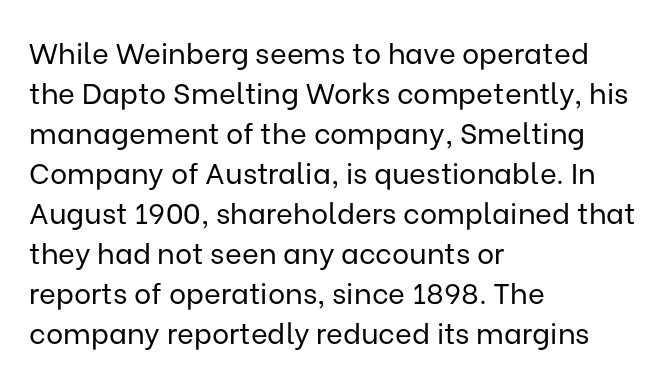
Q: Is the text bold? A: No.
Q: Is the text italic (slanted)? A: No, it is upright.
Q: Is the typeface a serif or a sans-serif typeface? A: Sans-serif.
Q: Is the text underlined? A: No.
Q: How is the paragraph aligned? A: Left-aligned.
Q: Is the spacing between letters normal or unusually wide? A: Normal.
Q: Is the spacing between lines tight, normal or loose? A: Normal.
Q: Width (condensed, normal, or wide)? A: Normal.
Q: Stroke contrast? A: Low.
Q: x-height? A: Medium.
Q: Monospaced? A: No.
